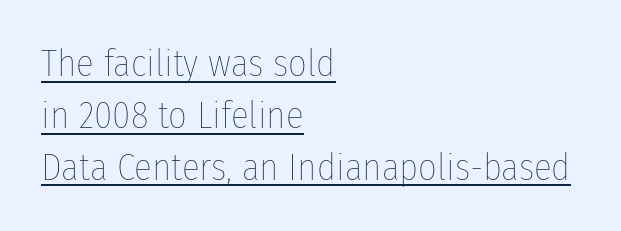
{"italic": "no", "bold": "no", "weight": "thin", "width": "condensed", "stroke_contrast": "low", "x_height": "medium", "monospaced": "no", "underline": "yes", "align": "left", "line_spacing": "normal", "line_spacing_ratio": 1.4, "letter_spacing": "normal", "letter_spacing_em": 0.0, "glyph_px": 37}
